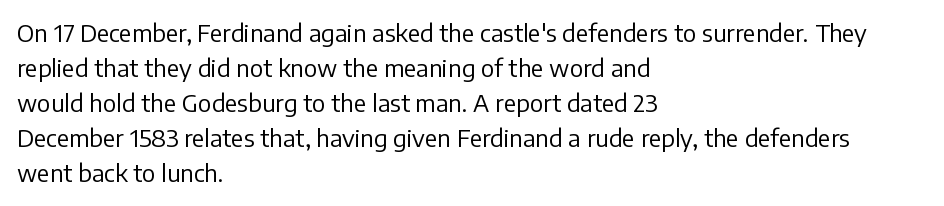
The image shows 24 px text type, upright; set left-aligned, normal line spacing (1.46x), normal letter spacing, not underlined.
